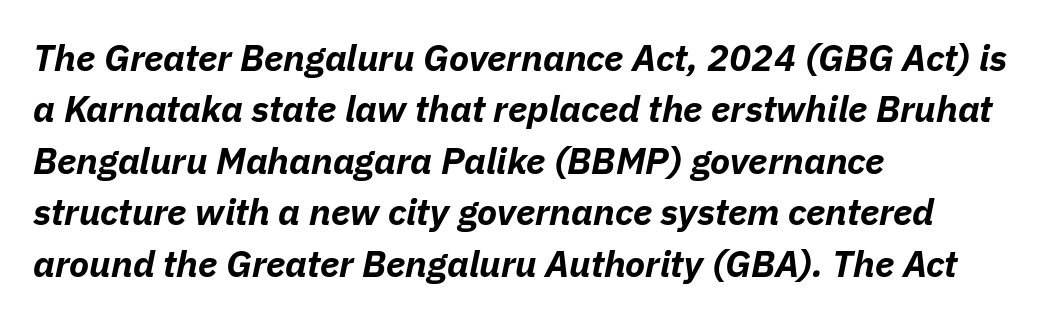
A full-strength bold gives these letters their thick strokes. Observe the lean: these are italic letterforms. You could not count columns in this text — the font is proportionally spaced. The type is set solid horizontally, with unmodified tracking.
